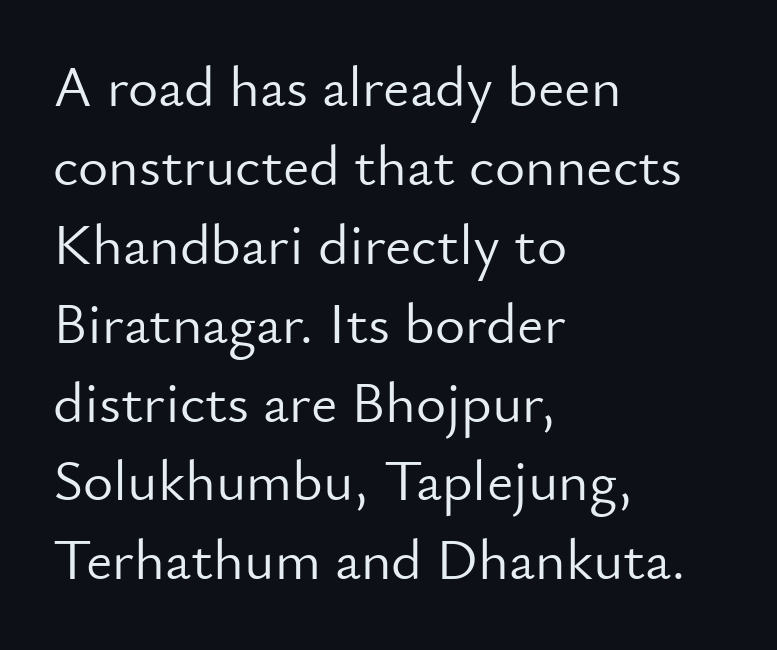
Q: Is the text bold? A: No.
Q: Is the text italic (slanted)? A: No, it is upright.
Q: Is the typeface a serif or a sans-serif typeface? A: Sans-serif.
Q: Is the text underlined? A: No.
Q: How is the paragraph aligned? A: Left-aligned.
Q: Is the spacing between letters normal or unusually wide? A: Normal.
Q: Is the spacing between lines tight, normal or loose? A: Normal.
Q: Width (condensed, normal, or wide)? A: Normal.
Q: Stroke contrast? A: Low.
Q: x-height? A: Small.
Q: Monospaced? A: No.
